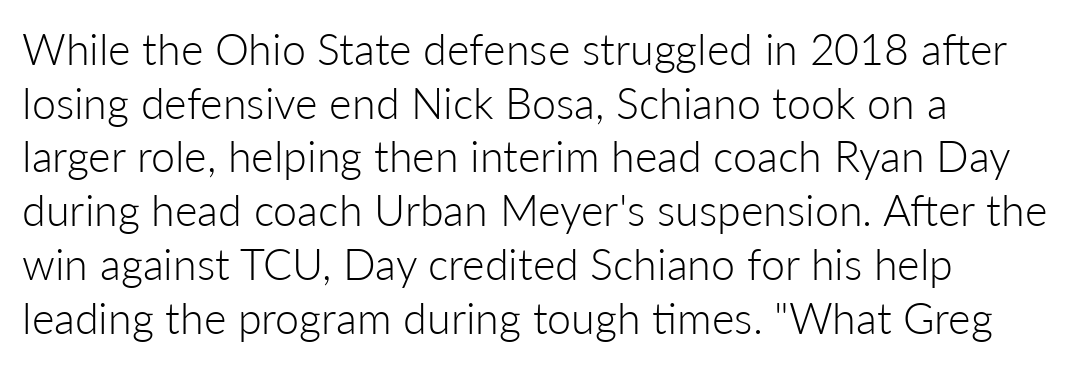
The image shows 43 px light sans-serif type, upright; set normal line spacing (1.25x), normal letter spacing, not underlined; low stroke contrast and a medium x-height.
